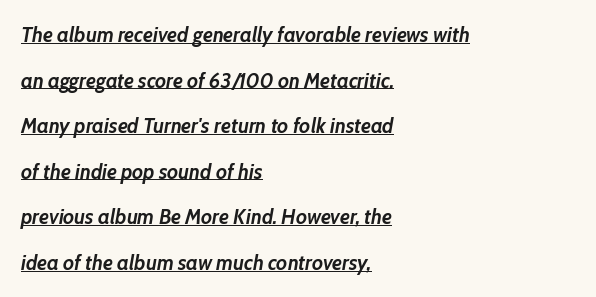
Q: Is the text bold? A: Yes.
Q: Is the text italic (slanted)? A: Yes, it leans right by about 10 degrees.
Q: Is the text underlined? A: Yes.
Q: How is the paragraph aligned? A: Left-aligned.
Q: Is the spacing between letters normal or unusually wide? A: Normal.
Q: Is the spacing between lines tight, normal or loose? A: Loose.
